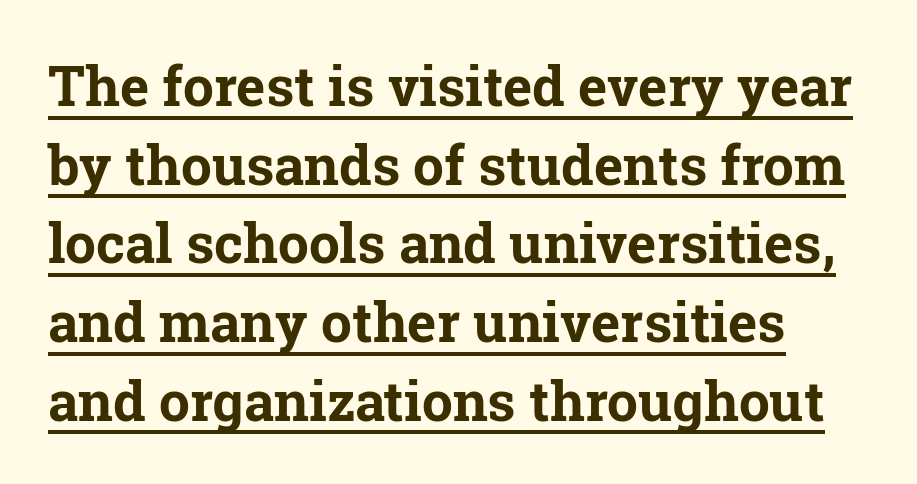
The image shows 55 px bold serif type, upright; set left-aligned, normal line spacing (1.43x), normal letter spacing, underlined; low stroke contrast and a medium x-height.
